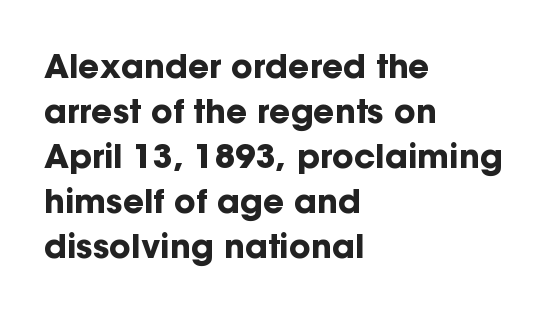
Q: Is the text bold? A: Yes.
Q: Is the text italic (slanted)? A: No, it is upright.
Q: Is the typeface a serif or a sans-serif typeface? A: Sans-serif.
Q: Is the text underlined? A: No.
Q: How is the paragraph aligned? A: Left-aligned.
Q: Is the spacing between letters normal or unusually wide? A: Normal.
Q: Is the spacing between lines tight, normal or loose? A: Normal.
Q: Width (condensed, normal, or wide)? A: Normal.
Q: Stroke contrast? A: Low.
Q: x-height? A: Medium.
Q: Monospaced? A: No.
